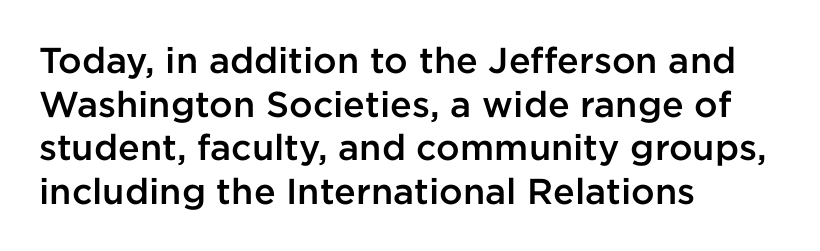
Summary of weight: moderately heavy, a semibold. Varying glyph widths throughout — classic text-font behaviour. The foot of each line stays bare and open. Designer's note — italics off, roman on. Letterform terminals end flat and unadorned throughout the passage.
